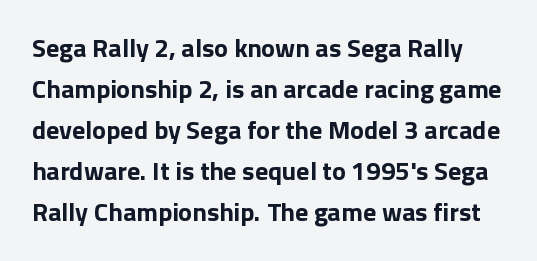
{"italic": "no", "bold": "yes", "underline": "no", "line_spacing": "normal", "line_spacing_ratio": 1.58, "letter_spacing": "normal", "letter_spacing_em": 0.0, "glyph_px": 26}
